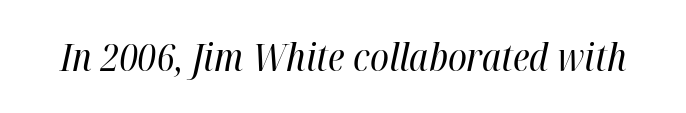
Q: Is the text bold? A: No.
Q: Is the text italic (slanted)? A: Yes, it leans right by about 12 degrees.
Q: Is the text underlined? A: No.
Q: Is the spacing between letters normal or unusually wide? A: Normal.
Q: Width (condensed, normal, or wide)? A: Condensed.
Q: Stroke contrast? A: High.
Q: x-height? A: Medium.
Q: Monospaced? A: No.
